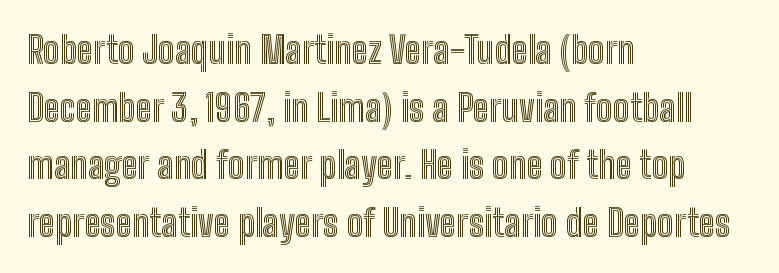
The image shows 37 px condensed type, upright; set left-aligned, normal line spacing (1.56x), normal letter spacing, not underlined; a medium x-height.
